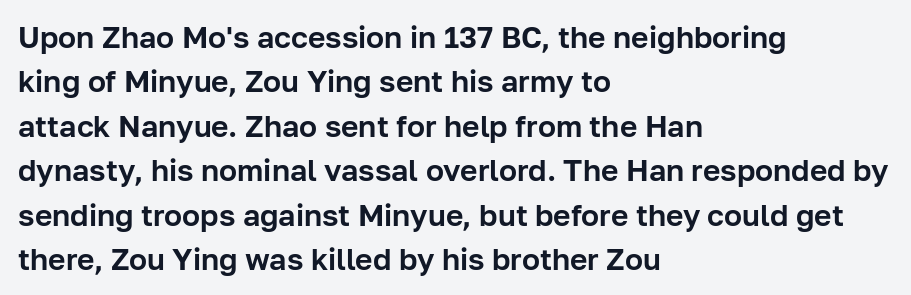
The image shows 30 px sans-serif type, upright; set left-aligned, normal line spacing (1.48x), normal letter spacing, not underlined; low stroke contrast and a medium x-height.
